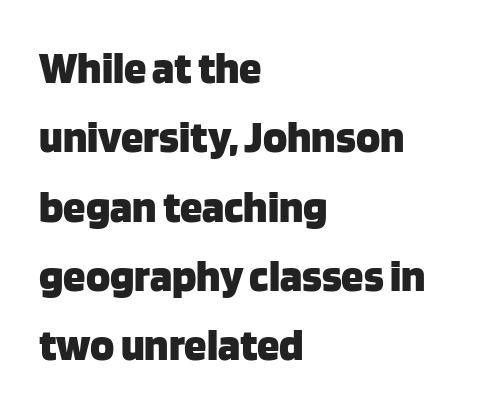
Q: Is the text bold? A: Yes.
Q: Is the text italic (slanted)? A: No, it is upright.
Q: Is the typeface a serif or a sans-serif typeface? A: Sans-serif.
Q: Is the text underlined? A: No.
Q: How is the paragraph aligned? A: Left-aligned.
Q: Is the spacing between letters normal or unusually wide? A: Normal.
Q: Is the spacing between lines tight, normal or loose? A: Normal.
Q: Width (condensed, normal, or wide)? A: Normal.
Q: Stroke contrast? A: Low.
Q: x-height? A: Large.
Q: Monospaced? A: No.
